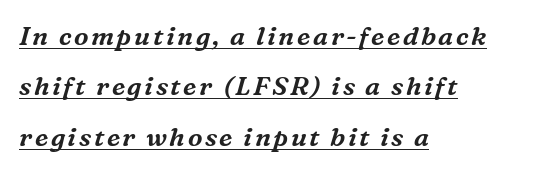
{"italic": "yes", "lean": "right", "slant_degrees": 16, "underline": "yes", "align": "left", "line_spacing": "loose", "line_spacing_ratio": 1.94, "glyph_px": 26}
